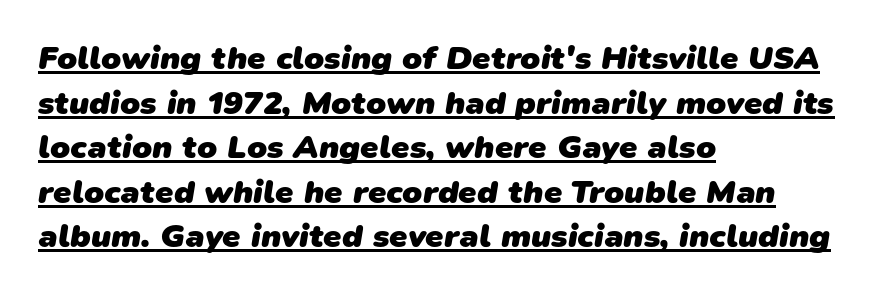
The image shows 33 px heavy sans-serif type; set left-aligned, normal line spacing (1.35x), normal letter spacing, underlined; low stroke contrast and a medium x-height.
